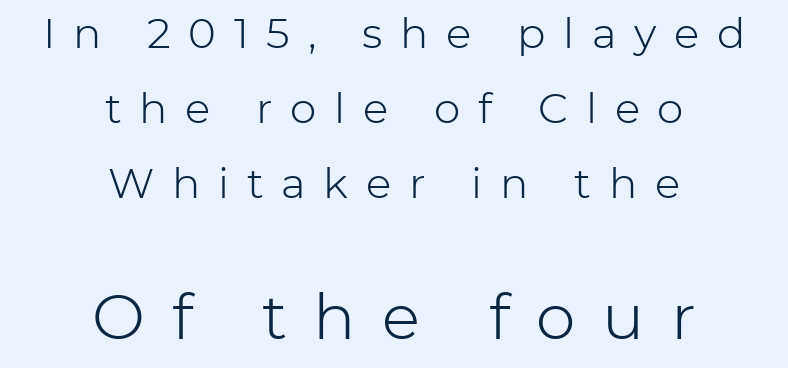
Q: Is the text bold? A: No.
Q: Is the text italic (slanted)? A: No, it is upright.
Q: Is the typeface a serif or a sans-serif typeface? A: Sans-serif.
Q: Is the text underlined? A: No.
Q: How is the paragraph aligned? A: Centered.
Q: Is the spacing between letters normal or unusually wide? A: Unusually wide.
Q: Which block of text is set in a larger size, the first (top) or the second (bottom)? A: The second (bottom) one.
Q: Width (condensed, normal, or wide)? A: Normal.
Q: Stroke contrast? A: Low.
Q: x-height? A: Medium.
Q: Monospaced? A: No.
